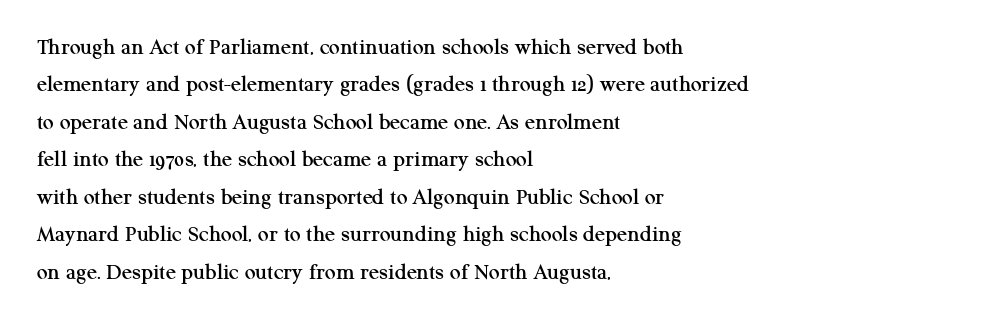
{"italic": "no", "underline": "no", "align": "left", "line_spacing": "normal", "line_spacing_ratio": 1.56, "letter_spacing": "normal", "letter_spacing_em": 0.0, "glyph_px": 24}
